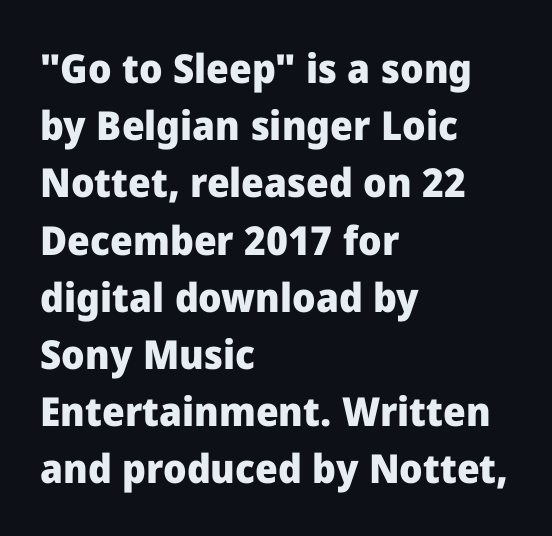
The image shows 40 px heavy sans-serif type, upright; set left-aligned, normal line spacing (1.43x), normal letter spacing, not underlined; low stroke contrast and a medium x-height.
